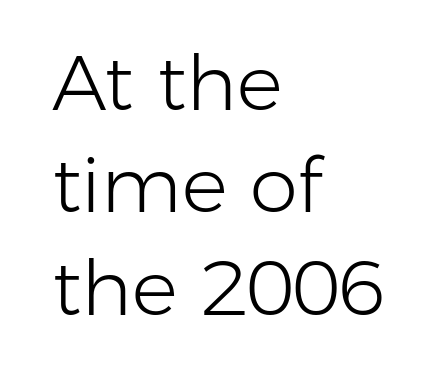
{"serif": "no", "italic": "no", "bold": "no", "weight": "light", "width": "normal", "stroke_contrast": "low", "x_height": "medium", "monospaced": "no", "underline": "no", "align": "left", "line_spacing": "normal", "line_spacing_ratio": 1.33, "letter_spacing": "normal", "letter_spacing_em": 0.0, "glyph_px": 77}
